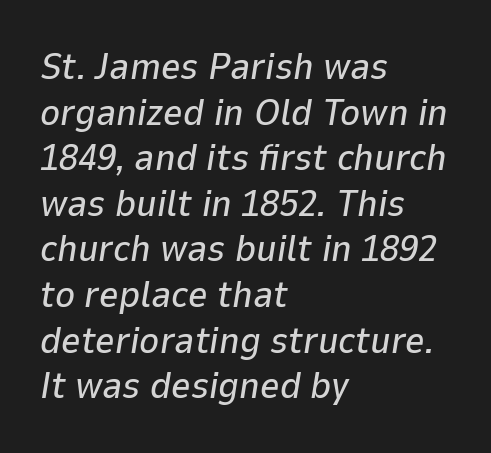
Q: Is the text italic (slanted)? A: Yes, it leans right by about 9 degrees.
Q: Is the text underlined? A: No.
Q: How is the paragraph aligned? A: Left-aligned.
Q: Is the spacing between letters normal or unusually wide? A: Normal.
Q: Width (condensed, normal, or wide)? A: Normal.
Q: Stroke contrast? A: Low.
Q: x-height? A: Medium.
Q: Monospaced? A: No.
